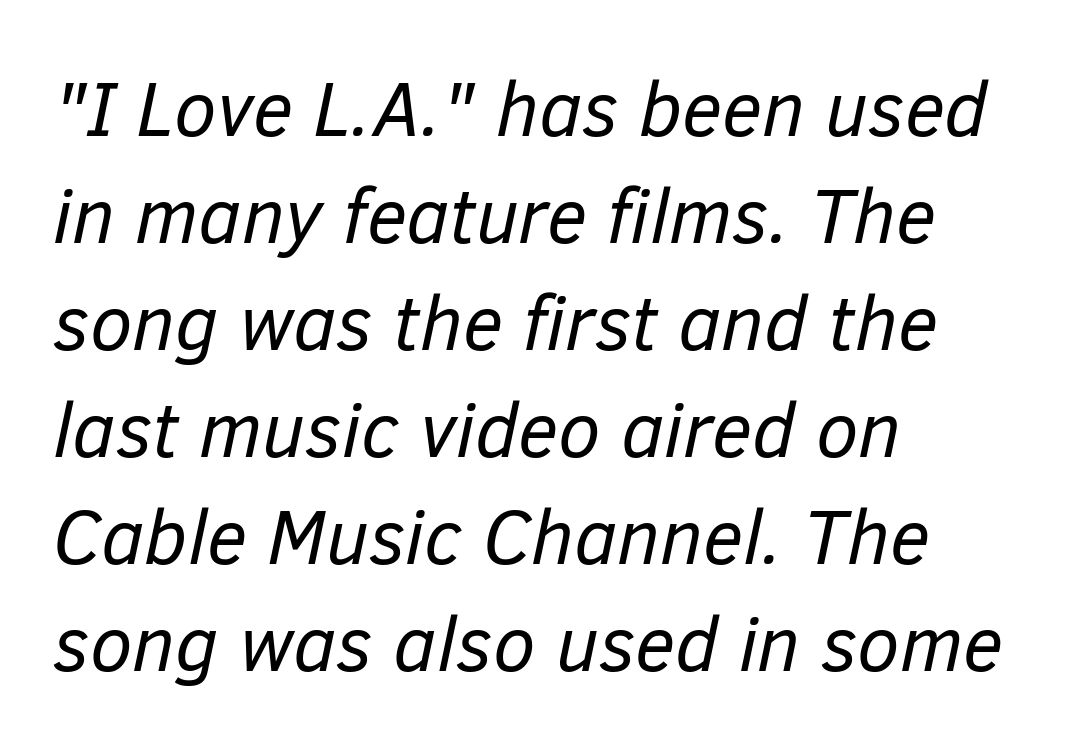
The image shows 77 px regular-weight type, italic (leaning right); set left-aligned, normal line spacing (1.39x), normal letter spacing, not underlined; low stroke contrast and a medium x-height.
